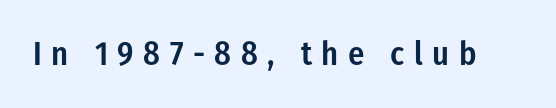
Q: Is the text bold? A: Semi-bold.
Q: Is the text italic (slanted)? A: No, it is upright.
Q: Is the typeface a serif or a sans-serif typeface? A: Sans-serif.
Q: Is the text underlined? A: No.
Q: Is the spacing between letters normal or unusually wide? A: Unusually wide.
Q: Width (condensed, normal, or wide)? A: Condensed.
Q: Stroke contrast? A: Low.
Q: x-height? A: Medium.
Q: Monospaced? A: No.
